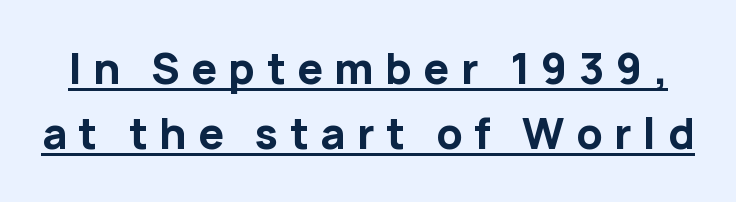
The image shows 41 px bold sans-serif type, upright; set normal line spacing (1.58x), unusually wide letter spacing (+0.28 em), underlined; low stroke contrast and a medium x-height.
